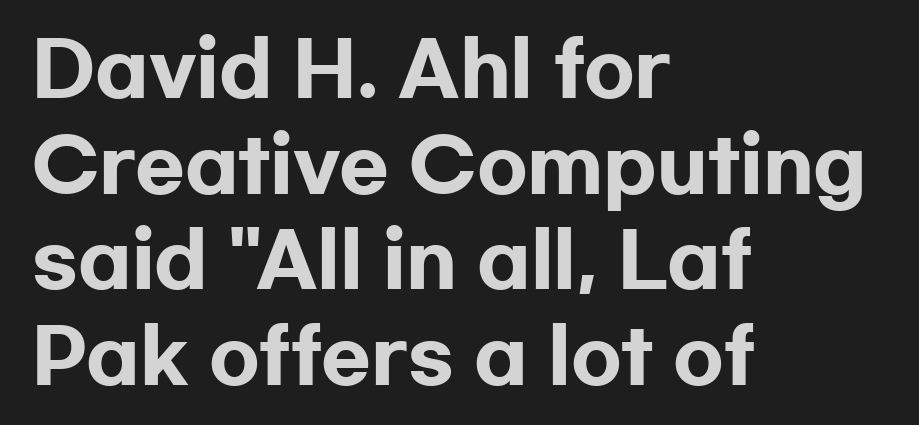
Glyph-to-glyph distance matches everyday printed text. The passage shown stacks its lines at a standard gap. Notice how thick the strokes are: this is what a full bold looks like. This sample has the flowing, uneven cadence of proportional lettering. These lines were composed using upright roman letters.
